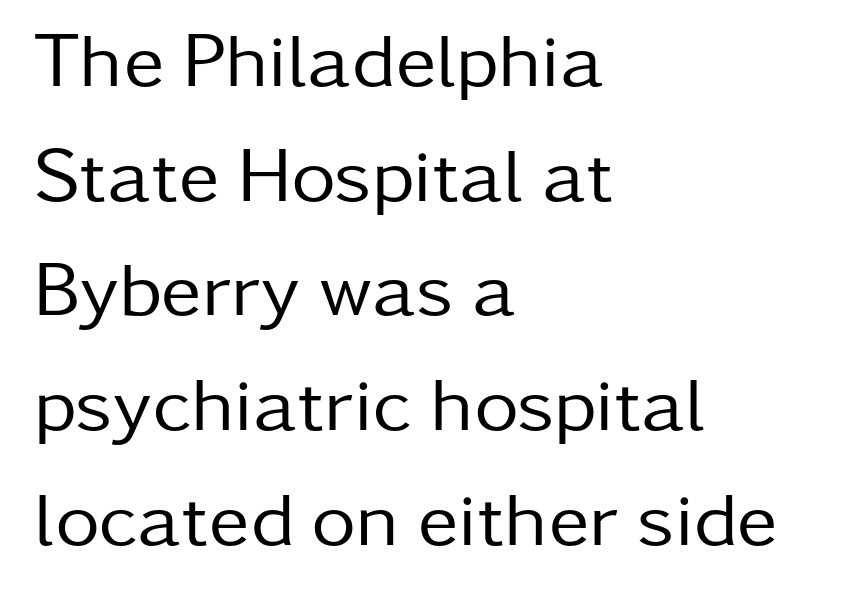
Unbolded letterforms with no extra heft. These lines are rendered in a variable-pitch font. Anything drawn beneath the words? Only blank space. The type sits square on the baseline with zero lean.
